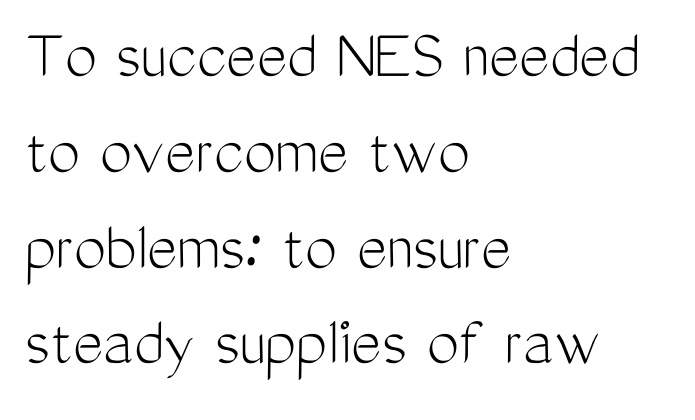
Q: Is the text bold? A: No.
Q: Is the text italic (slanted)? A: No, it is upright.
Q: Is the typeface a serif or a sans-serif typeface? A: Sans-serif.
Q: Is the text underlined? A: No.
Q: How is the paragraph aligned? A: Left-aligned.
Q: Is the spacing between letters normal or unusually wide? A: Normal.
Q: Is the spacing between lines tight, normal or loose? A: Normal.
Q: Width (condensed, normal, or wide)? A: Condensed.
Q: Stroke contrast? A: Medium.
Q: x-height? A: Medium.
Q: Monospaced? A: No.
